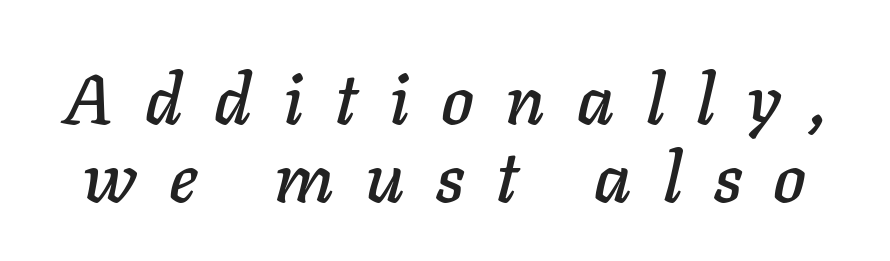
The image shows 70 px text type, italic (leaning right); set tight line spacing (1.12x), unusually wide letter spacing (+0.45 em), not underlined; low stroke contrast and a medium x-height.
